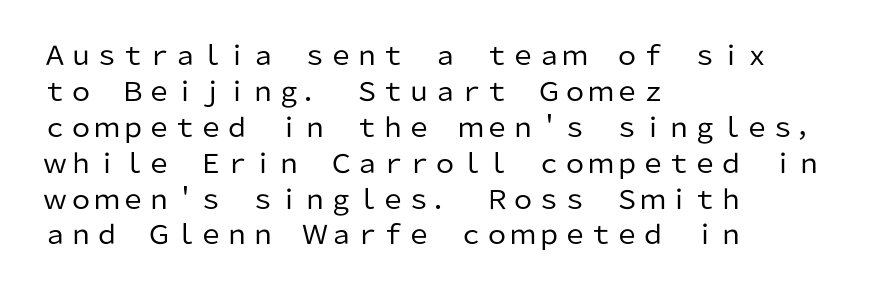
The image shows 26 px text type, upright; set left-aligned, normal line spacing (1.38x), normal letter spacing, not underlined.
